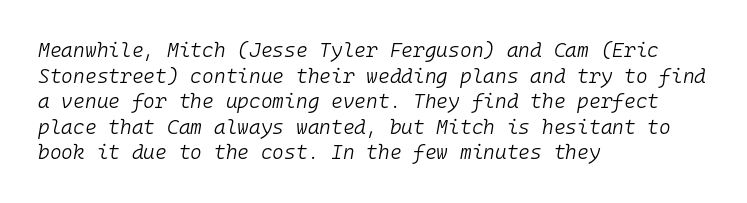
{"italic": "yes", "lean": "right", "slant_degrees": 10, "bold": "no", "underline": "no", "align": "left", "line_spacing": "normal", "line_spacing_ratio": 1.28, "letter_spacing": "normal", "letter_spacing_em": 0.0, "glyph_px": 20}
